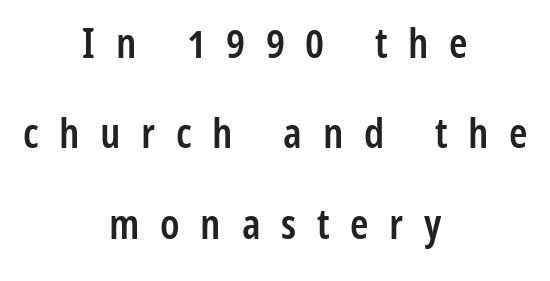
The image shows 42 px semibold, condensed sans-serif type, upright; set centered, loose line spacing (2.15x), unusually wide letter spacing (+0.49 em), not underlined; low stroke contrast and a medium x-height.
